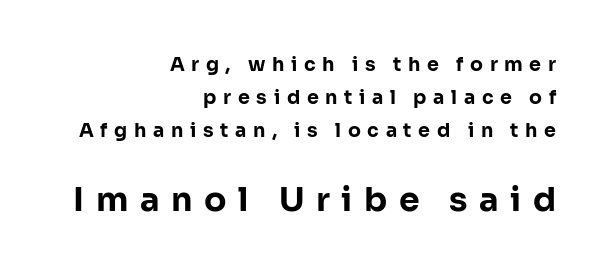
{"serif": "no", "italic": "no", "bold": "yes", "weight": "bold", "width": "normal", "stroke_contrast": "low", "x_height": "medium", "monospaced": "no", "underline": "no", "align": "right", "line_spacing_ratio": 1.75, "letter_spacing": "wide", "letter_spacing_em": 0.35, "larger_block": "second", "size_ratio": 1.74, "glyph_px": 33}
